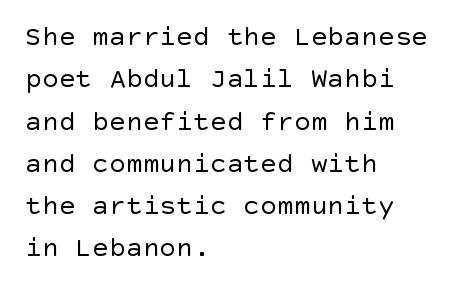
The letters stand upright; this is a roman face. Only glyphs here, with clear space below each row. The type is set solid horizontally, with unmodified tracking. This sample is left-justified, so line endings fall wherever the words run out.
